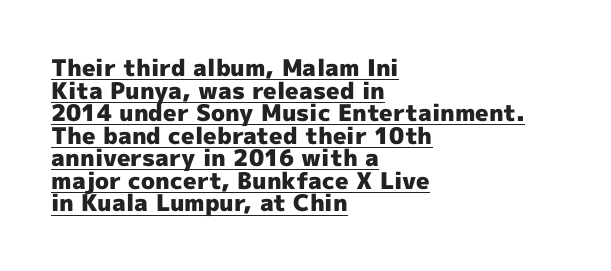
The image shows 23 px bold type, upright; set left-aligned, tight line spacing (0.98x), normal letter spacing, underlined.
